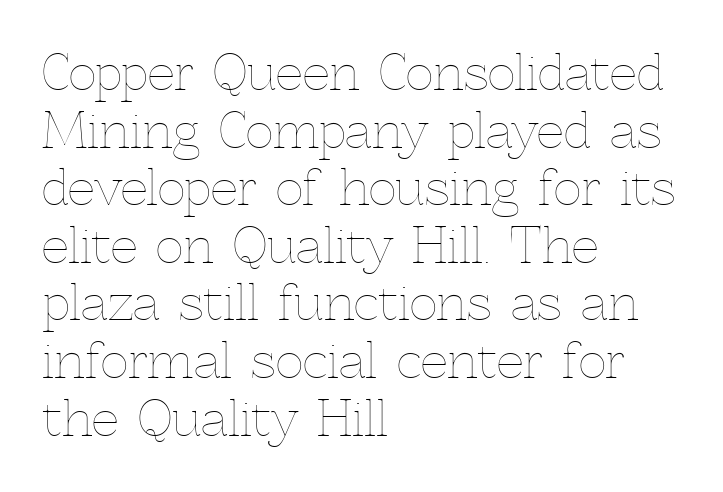
Q: Is the text bold? A: No.
Q: Is the text italic (slanted)? A: No, it is upright.
Q: Is the text underlined? A: No.
Q: How is the paragraph aligned? A: Left-aligned.
Q: Is the spacing between letters normal or unusually wide? A: Normal.
Q: Width (condensed, normal, or wide)? A: Normal.
Q: x-height? A: Medium.
Q: Monospaced? A: No.
